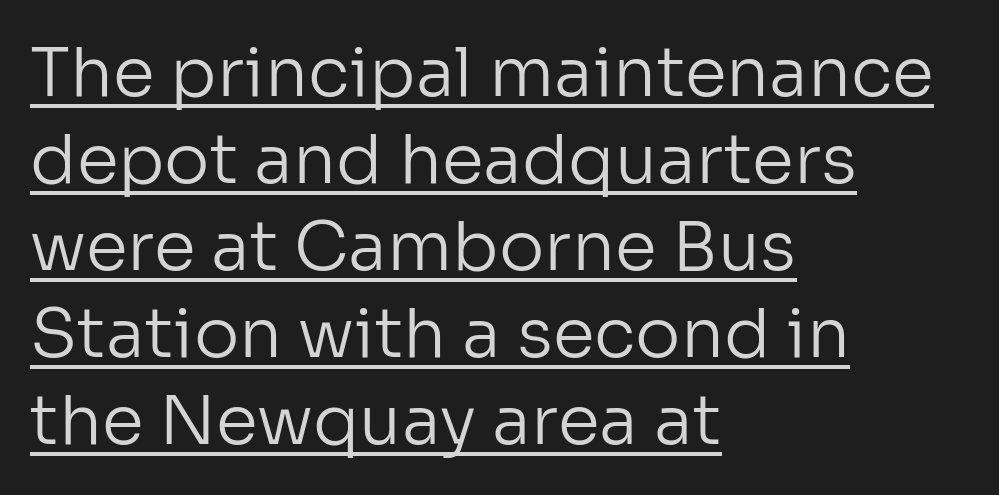
Q: Is the text bold? A: No.
Q: Is the text italic (slanted)? A: No, it is upright.
Q: Is the typeface a serif or a sans-serif typeface? A: Sans-serif.
Q: Is the text underlined? A: Yes.
Q: How is the paragraph aligned? A: Left-aligned.
Q: Is the spacing between letters normal or unusually wide? A: Normal.
Q: Is the spacing between lines tight, normal or loose? A: Normal.
Q: Width (condensed, normal, or wide)? A: Normal.
Q: Stroke contrast? A: Low.
Q: x-height? A: Medium.
Q: Monospaced? A: No.
